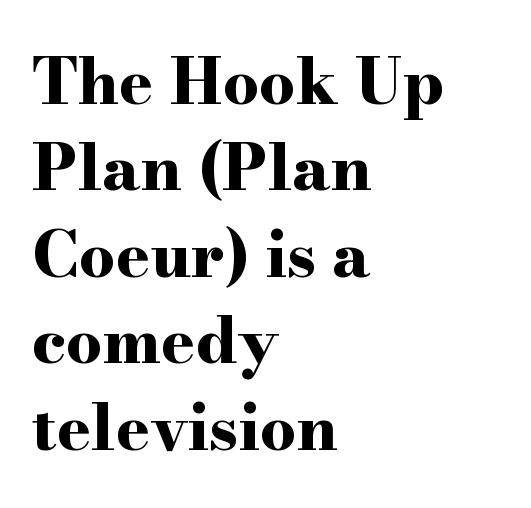
{"serif": "yes", "italic": "no", "bold": "yes", "weight": "bold", "width": "wide", "stroke_contrast": "high", "x_height": "small", "monospaced": "no", "underline": "no", "align": "left", "line_spacing": "normal", "line_spacing_ratio": 1.35, "letter_spacing": "normal", "letter_spacing_em": 0.0, "glyph_px": 64}
